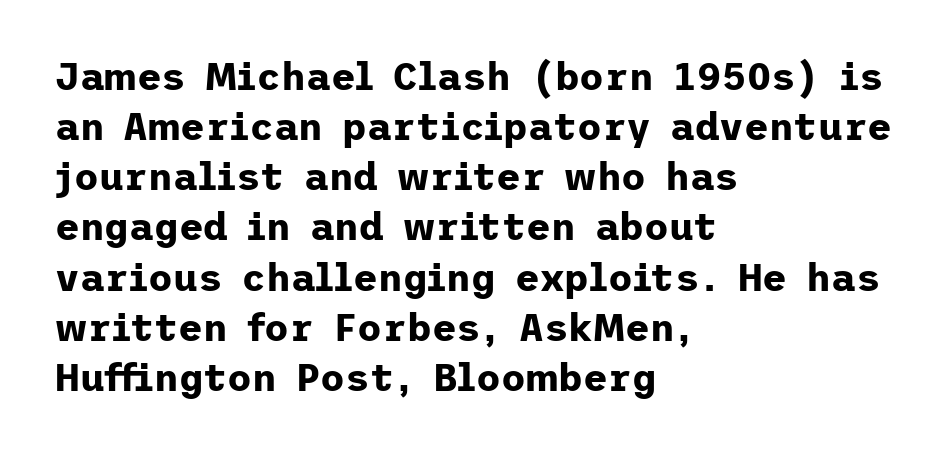
A roman cut, with each character standing at attention. Default kerning and tracking; the words read as compact shapes. Quick note: underline off. The strokes are fattened all the way to bold. No feet cap the strokes, marking this as sans-serif type. Quick note: interline space is typical.
